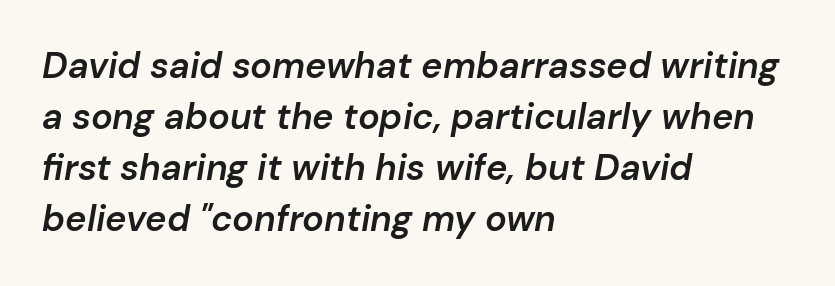
Leftover space on each line is placed entirely after the last word. Bold? Not quite — semibold, heavier than regular but stopping short. A normal amount of white space separates one row of letters from the next. The specimen omits any rule beneath the text block's lines.
